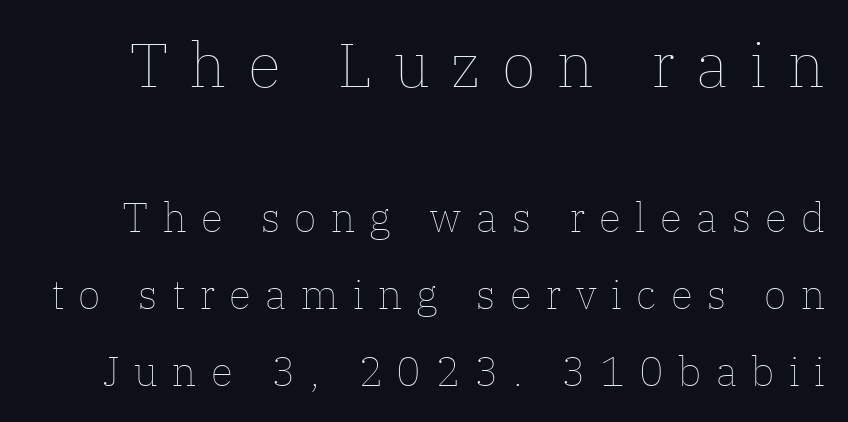
Q: Is the text bold? A: No.
Q: Is the text italic (slanted)? A: No, it is upright.
Q: Is the text underlined? A: No.
Q: Is the spacing between letters normal or unusually wide? A: Unusually wide.
Q: Which block of text is set in a larger size, the first (top) or the second (bottom)? A: The first (top) one.
Q: Width (condensed, normal, or wide)? A: Normal.
Q: Stroke contrast? A: Low.
Q: x-height? A: Medium.
Q: Monospaced? A: No.
